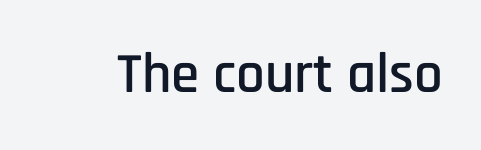
Anything drawn beneath the words? Only blank space. You could call the tracking neutral — neither tight nor loose. Do the characters align in a grid? No, the font is proportional. This sample uses a sans-serif face.
